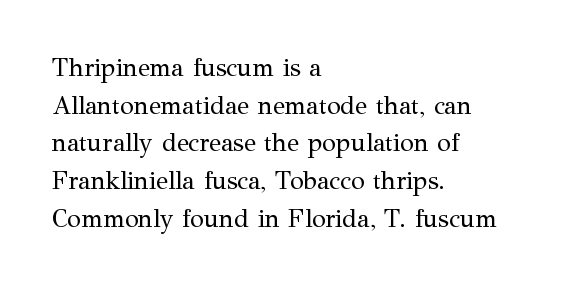
{"italic": "no", "bold": "no", "underline": "no", "align": "left", "line_spacing": "normal", "line_spacing_ratio": 1.51, "letter_spacing": "normal", "letter_spacing_em": 0.0, "glyph_px": 25}
